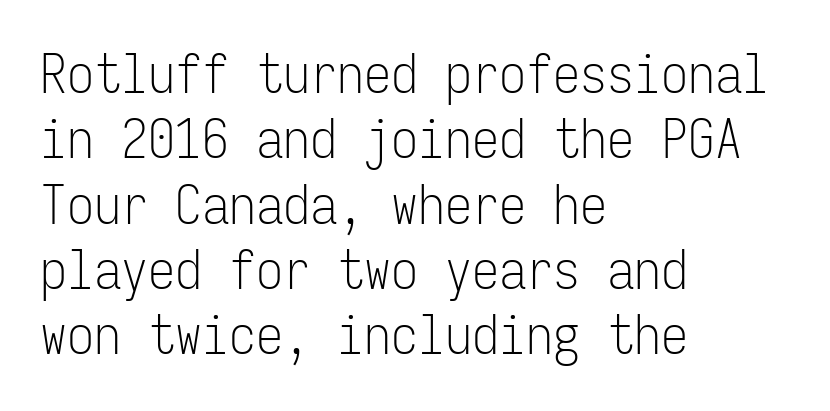
Q: Is the text bold? A: No.
Q: Is the text italic (slanted)? A: No, it is upright.
Q: Is the typeface a serif or a sans-serif typeface? A: Sans-serif.
Q: Is the text underlined? A: No.
Q: How is the paragraph aligned? A: Left-aligned.
Q: Is the spacing between letters normal or unusually wide? A: Normal.
Q: Width (condensed, normal, or wide)? A: Condensed.
Q: Stroke contrast? A: Low.
Q: x-height? A: Medium.
Q: Monospaced? A: Yes.
